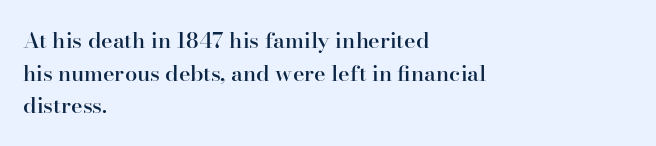
The image shows 22 px text type, upright; set left-aligned, normal line spacing (1.48x), normal letter spacing, not underlined.
